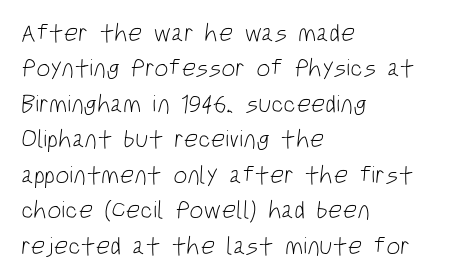
These lines keep a tight, regular rhythm from letter to letter. Whoever set this chose a conventional vertical rhythm. Clear beneath every line of the passage. Ink coverage per letter is moderate at most.
